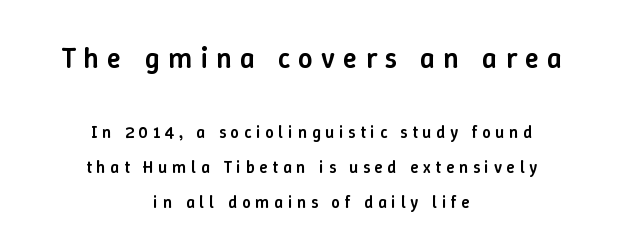
Q: Is the text bold? A: Semi-bold.
Q: Is the text italic (slanted)? A: No, it is upright.
Q: Is the text underlined? A: No.
Q: How is the paragraph aligned? A: Centered.
Q: Is the spacing between letters normal or unusually wide? A: Unusually wide.
Q: Is the spacing between lines tight, normal or loose? A: Loose.
Q: Which block of text is set in a larger size, the first (top) or the second (bottom)? A: The first (top) one.
Q: Width (condensed, normal, or wide)? A: Normal.
Q: Stroke contrast? A: Low.
Q: x-height? A: Medium.
Q: Monospaced? A: No.
